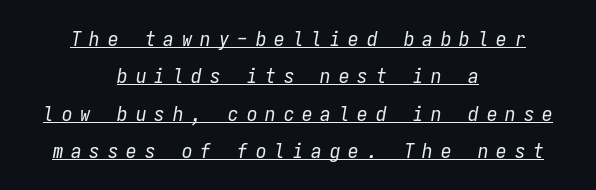
Nothing heavy about these letters — not bold at all. Substantial extra tracking has been applied to these lines. Check the space under the baseline: a stroke is drawn there. The compositor balanced each line on the midline. The text carries the slant typical of an italic or oblique font.
